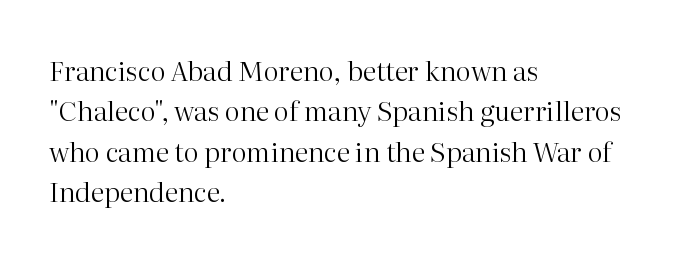
The passage shown stacks its lines at a standard gap. Students, note that the glyphs here touch the page at normal intervals. This reads as an unemphasized weight, regular at the heaviest. Typeset ragged right — the left edge is the straight one. No italicization has been applied; the sample stays upright.
